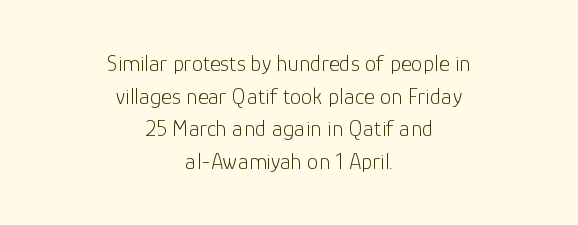
Q: Is the text bold? A: No.
Q: Is the text italic (slanted)? A: No, it is upright.
Q: Is the text underlined? A: No.
Q: How is the paragraph aligned? A: Centered.
Q: Is the spacing between letters normal or unusually wide? A: Normal.
Q: Is the spacing between lines tight, normal or loose? A: Normal.
